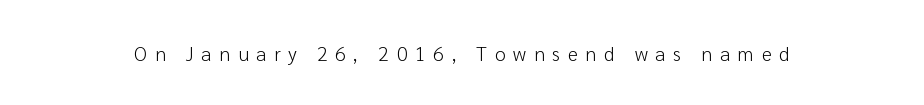
Q: Is the text bold? A: No.
Q: Is the text italic (slanted)? A: No, it is upright.
Q: Is the text underlined? A: No.
Q: Is the spacing between letters normal or unusually wide? A: Unusually wide.
